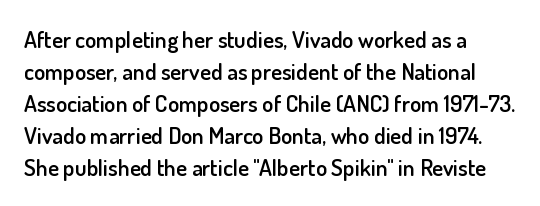
Compared with an ordinary text face, these strokes are moderately heavier — a semibold. Unlike italic type, these characters show no tilt at all. The leading is moderate, giving the passage an even texture. No extra tracking has been applied to these lines.
